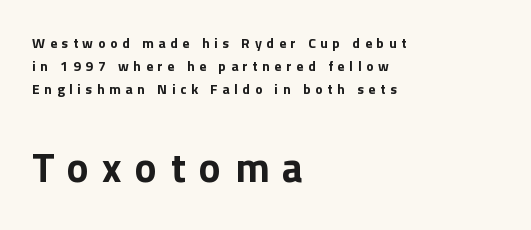
The image shows 41 px bold sans-serif type, upright; set left-aligned, normal line spacing (1.66x), unusually wide letter spacing (+0.33 em), not underlined; the second (bottom) block is 2.93x larger; a medium x-height.
